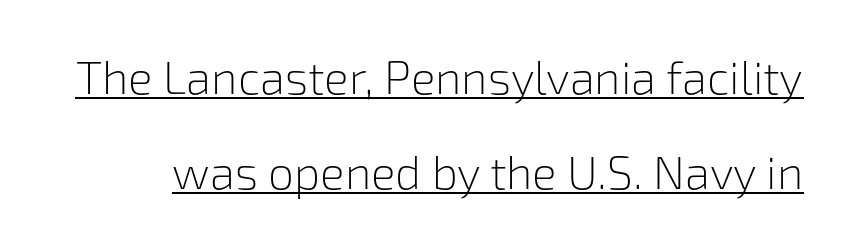
Q: Is the text bold? A: No.
Q: Is the text italic (slanted)? A: No, it is upright.
Q: Is the typeface a serif or a sans-serif typeface? A: Sans-serif.
Q: Is the text underlined? A: Yes.
Q: Is the spacing between letters normal or unusually wide? A: Normal.
Q: Is the spacing between lines tight, normal or loose? A: Loose.
Q: Width (condensed, normal, or wide)? A: Normal.
Q: Stroke contrast? A: Low.
Q: x-height? A: Medium.
Q: Monospaced? A: No.
